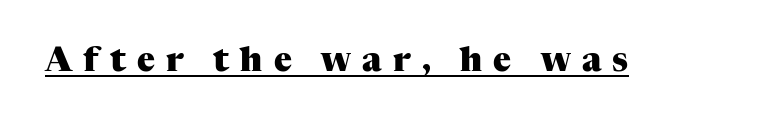
The image shows 33 px heavy serif type, upright; set unusually wide letter spacing (+0.34 em), underlined; medium stroke contrast and a medium x-height.
